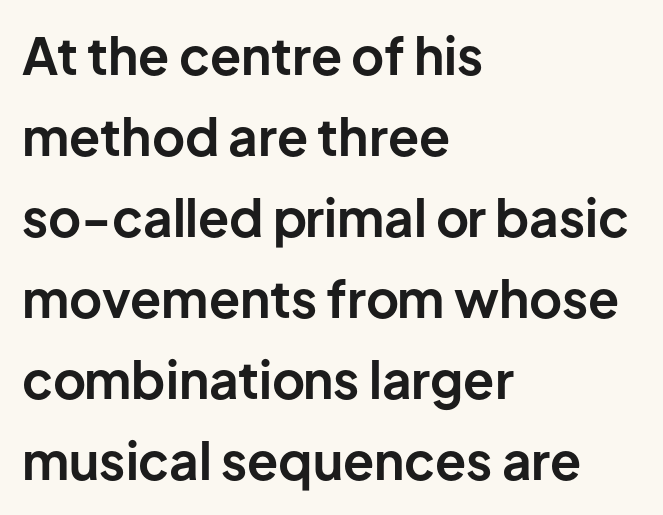
{"serif": "no", "italic": "no", "bold": "yes", "weight": "bold", "width": "normal", "stroke_contrast": "low", "x_height": "medium", "monospaced": "no", "underline": "no", "align": "left", "line_spacing": "normal", "line_spacing_ratio": 1.59, "letter_spacing": "normal", "letter_spacing_em": 0.0, "glyph_px": 51}
